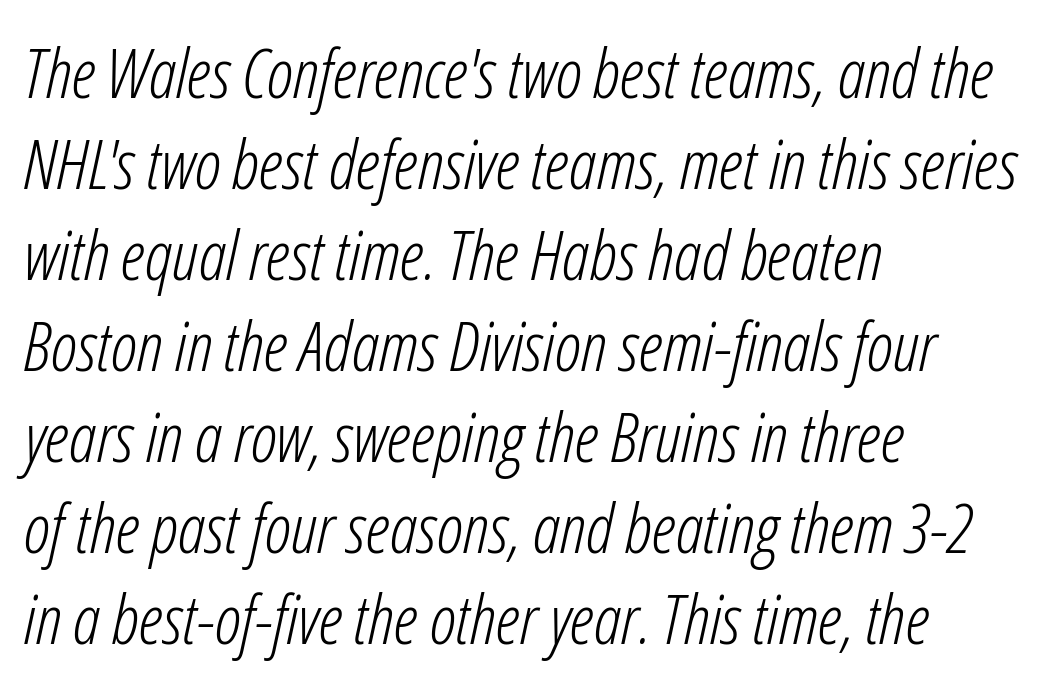
Q: Is the text bold? A: No.
Q: Is the text italic (slanted)? A: Yes, it leans right by about 12 degrees.
Q: Is the text underlined? A: No.
Q: How is the paragraph aligned? A: Left-aligned.
Q: Is the spacing between letters normal or unusually wide? A: Normal.
Q: Is the spacing between lines tight, normal or loose? A: Normal.
Q: Width (condensed, normal, or wide)? A: Condensed.
Q: Stroke contrast? A: Low.
Q: x-height? A: Medium.
Q: Monospaced? A: No.
